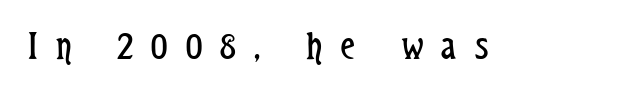
The image shows 41 px regular-weight, condensed sans-serif type, upright; set unusually wide letter spacing (+0.45 em), not underlined; low stroke contrast and a medium x-height.
